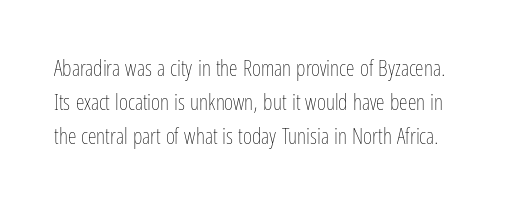
{"italic": "no", "bold": "no", "underline": "no", "line_spacing": "normal", "line_spacing_ratio": 1.54, "letter_spacing": "normal", "letter_spacing_em": 0.0, "glyph_px": 22}
